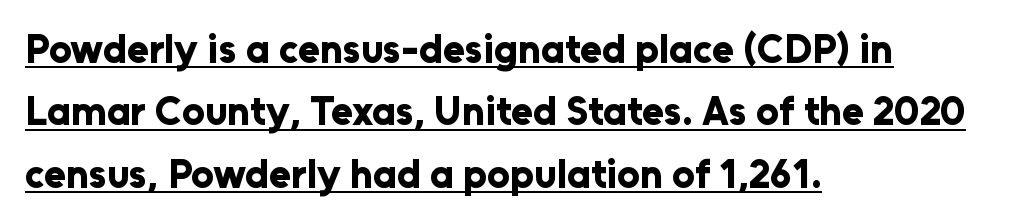
Words appear dense and cohesive because spacing is normal. Type style note: lacks serifs. Here the designer chose a conventional face with non-uniform glyph widths. Style check: upright. This sample is left-justified, so line endings fall wherever the words run out. A typesetter would call this leading conventional body-copy spacing.
